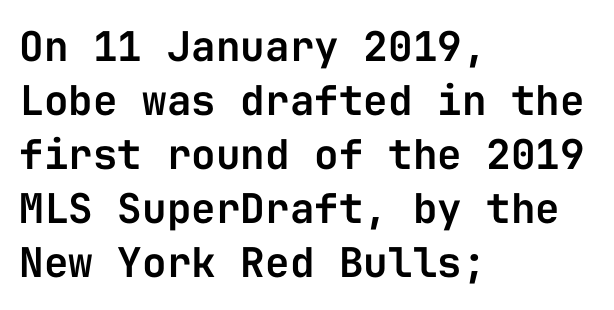
Q: Is the text italic (slanted)? A: No, it is upright.
Q: Is the typeface a serif or a sans-serif typeface? A: Sans-serif.
Q: Is the text underlined? A: No.
Q: How is the paragraph aligned? A: Left-aligned.
Q: Is the spacing between letters normal or unusually wide? A: Normal.
Q: Is the spacing between lines tight, normal or loose? A: Normal.
Q: Width (condensed, normal, or wide)? A: Normal.
Q: Stroke contrast? A: Low.
Q: x-height? A: Medium.
Q: Monospaced? A: Yes.
